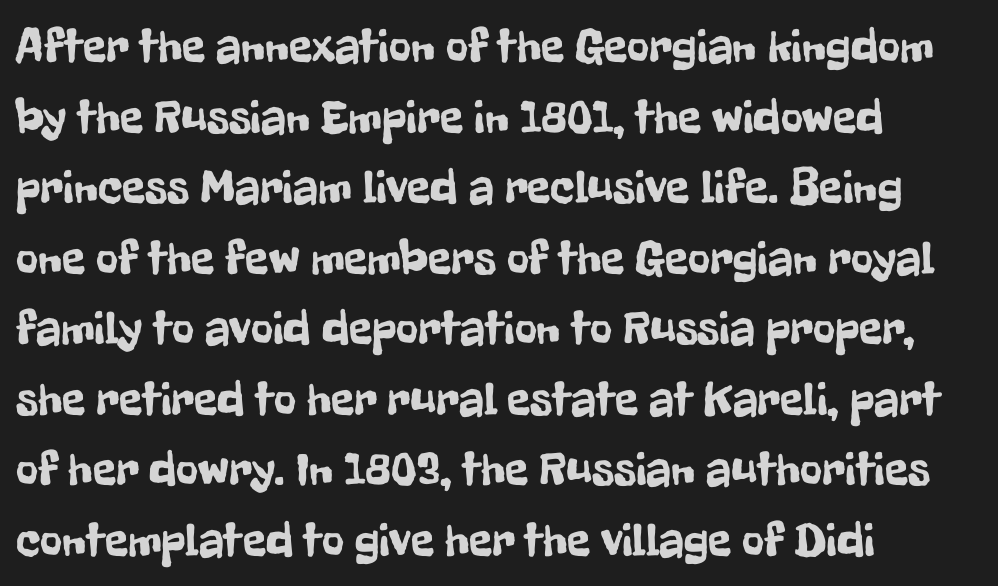
The designer went with a sans here, leaving each stem footless. The zone under the glyphs is completely vacant. The lettering stays uniformly vertical, giving the passage a roman look. Notice how descenders clear the ascenders below comfortably — that's standard leading. How are the letters spaced? Ordinarily, with no added tracking.
